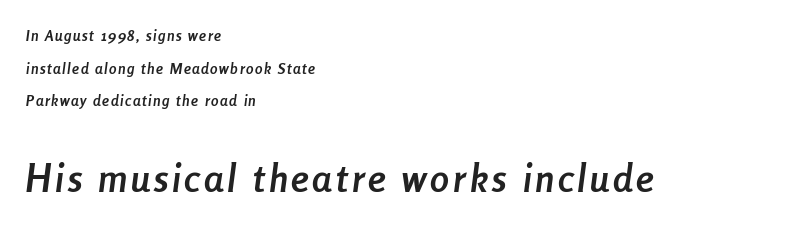
The image shows 38 px semibold, condensed type, italic (leaning right); set left-aligned, loose line spacing (2.17x), not underlined; the second (bottom) block is 2.53x larger; low stroke contrast and a medium x-height.
